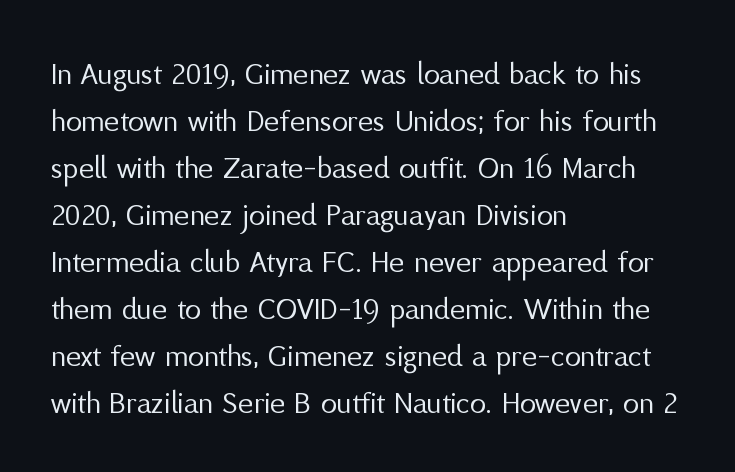
{"serif": "no", "italic": "no", "bold": "no", "weight": "regular", "width": "normal", "stroke_contrast": "medium", "x_height": "medium", "monospaced": "no", "underline": "no", "align": "left", "line_spacing": "normal", "line_spacing_ratio": 1.47, "letter_spacing": "normal", "letter_spacing_em": 0.0, "glyph_px": 32}
